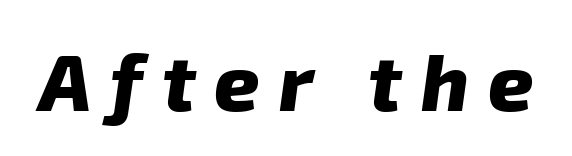
The image shows 79 px heavy sans-serif type; set unusually wide letter spacing (+0.24 em), not underlined; low stroke contrast and a medium x-height.
